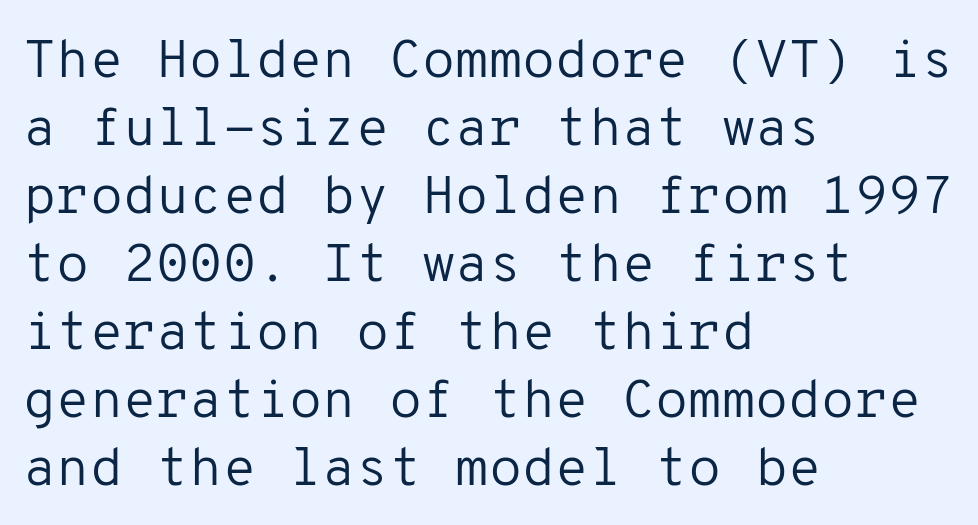
Monospaced: the letters line up in strict vertical columns. These lines are composed in type without serifs. What stands out about the letter spacing? Nothing — it is the standard amount. The foot of each line stays bare and open. Leading: standard. Characters remain perfectly vertical along every line.
